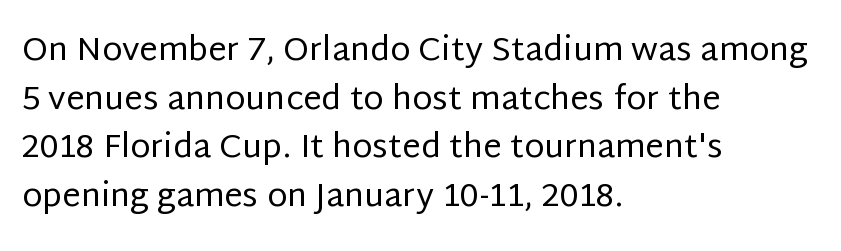
{"serif": "no", "italic": "no", "bold": "no", "weight": "regular", "width": "normal", "stroke_contrast": "low", "x_height": "large", "monospaced": "no", "underline": "no", "align": "left", "line_spacing": "normal", "line_spacing_ratio": 1.47, "letter_spacing": "normal", "letter_spacing_em": 0.0, "glyph_px": 33}
